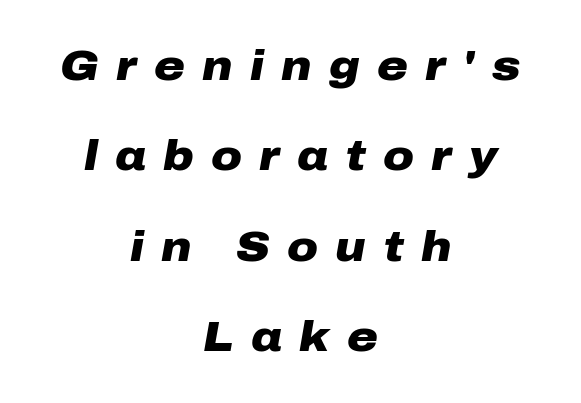
The image shows 42 px heavy, wide type, italic (leaning right); set centered, loose line spacing (2.15x), unusually wide letter spacing (+0.41 em), not underlined; low stroke contrast and a medium x-height.
